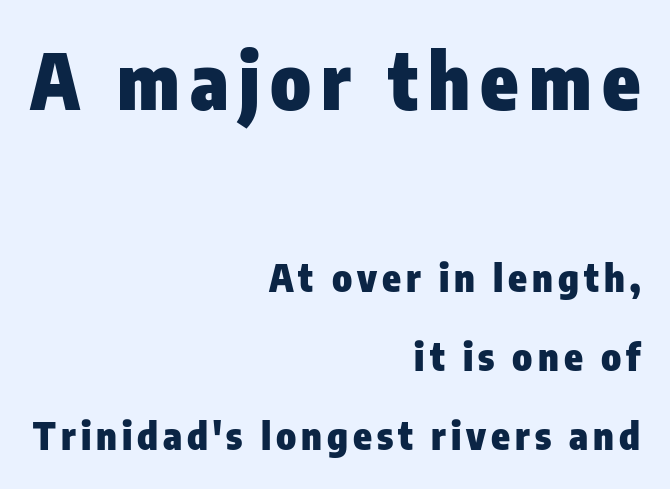
The image shows 77 px heavy, condensed sans-serif type, upright; set right-aligned, loose line spacing (2.08x), not underlined; the first (top) block is 2.03x larger; low stroke contrast and a medium x-height.
